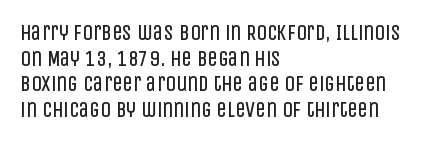
Q: Is the text bold? A: No.
Q: Is the text italic (slanted)? A: No, it is upright.
Q: Is the text underlined? A: No.
Q: How is the paragraph aligned? A: Left-aligned.
Q: Is the spacing between letters normal or unusually wide? A: Normal.
